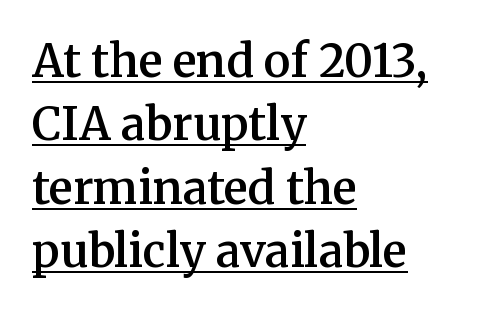
{"serif": "yes", "italic": "no", "bold": "semi", "weight": "semibold", "width": "normal", "stroke_contrast": "medium", "x_height": "medium", "monospaced": "no", "underline": "yes", "align": "left", "line_spacing": "normal", "line_spacing_ratio": 1.41, "letter_spacing": "normal", "letter_spacing_em": 0.0, "glyph_px": 45}
